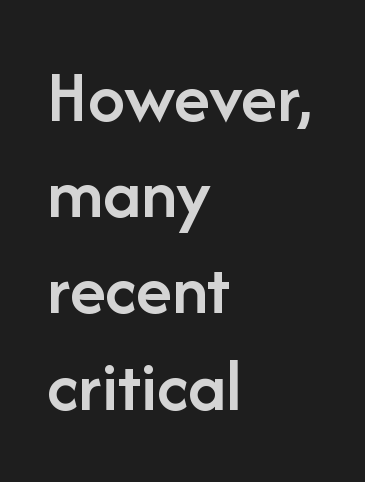
{"serif": "no", "italic": "no", "bold": "semi", "weight": "semibold", "width": "normal", "stroke_contrast": "low", "x_height": "medium", "monospaced": "no", "underline": "no", "align": "left", "line_spacing": "normal", "line_spacing_ratio": 1.3, "letter_spacing": "normal", "letter_spacing_em": 0.0, "glyph_px": 74}
